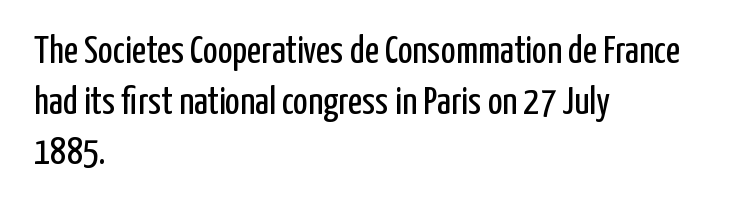
The image shows 39 px regular-weight, condensed sans-serif type, upright; set left-aligned, normal line spacing (1.3x), normal letter spacing, not underlined; low stroke contrast and a medium x-height.
